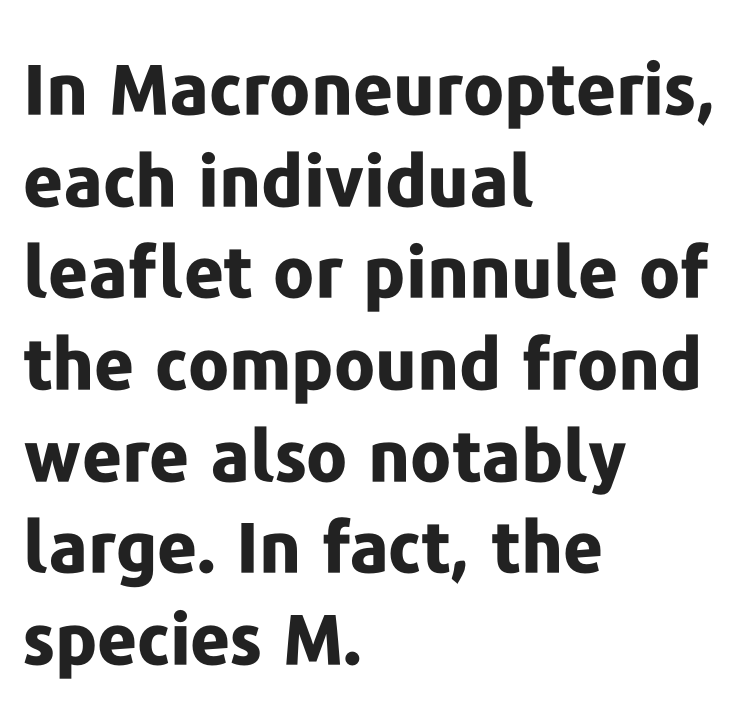
Q: Is the text bold? A: Yes.
Q: Is the text italic (slanted)? A: No, it is upright.
Q: Is the typeface a serif or a sans-serif typeface? A: Sans-serif.
Q: Is the text underlined? A: No.
Q: How is the paragraph aligned? A: Left-aligned.
Q: Is the spacing between letters normal or unusually wide? A: Normal.
Q: Is the spacing between lines tight, normal or loose? A: Normal.
Q: Width (condensed, normal, or wide)? A: Normal.
Q: Stroke contrast? A: Low.
Q: x-height? A: Medium.
Q: Monospaced? A: No.
